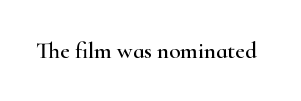
{"italic": "no", "underline": "no", "letter_spacing": "normal", "letter_spacing_em": 0.0, "glyph_px": 23}
